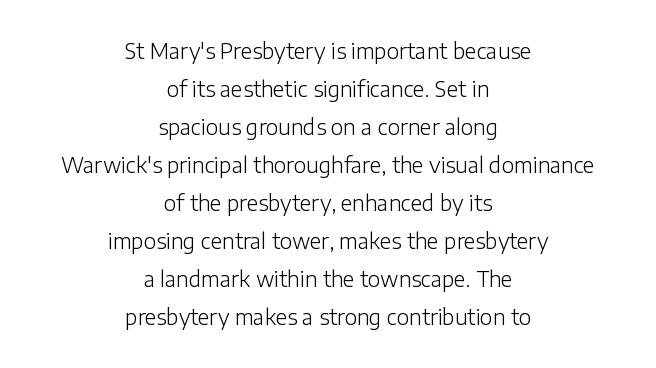
These glyphs show unthickened strokes, regular width or finer. If you drew a line through each stem, it would be perfectly vertical. Check under the words: just untouched page. A typesetter would call this zero additional tracking.
